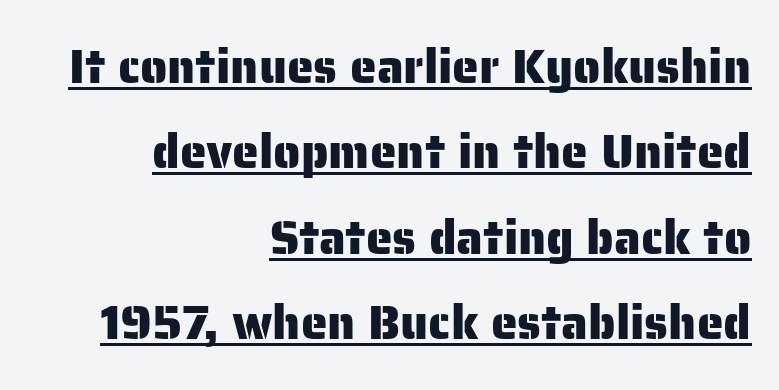
Q: Is the text italic (slanted)? A: No, it is upright.
Q: Is the typeface a serif or a sans-serif typeface? A: Sans-serif.
Q: Is the text underlined? A: Yes.
Q: How is the paragraph aligned? A: Right-aligned.
Q: Is the spacing between letters normal or unusually wide? A: Normal.
Q: Width (condensed, normal, or wide)? A: Normal.
Q: Stroke contrast? A: Low.
Q: x-height? A: Medium.
Q: Monospaced? A: No.
